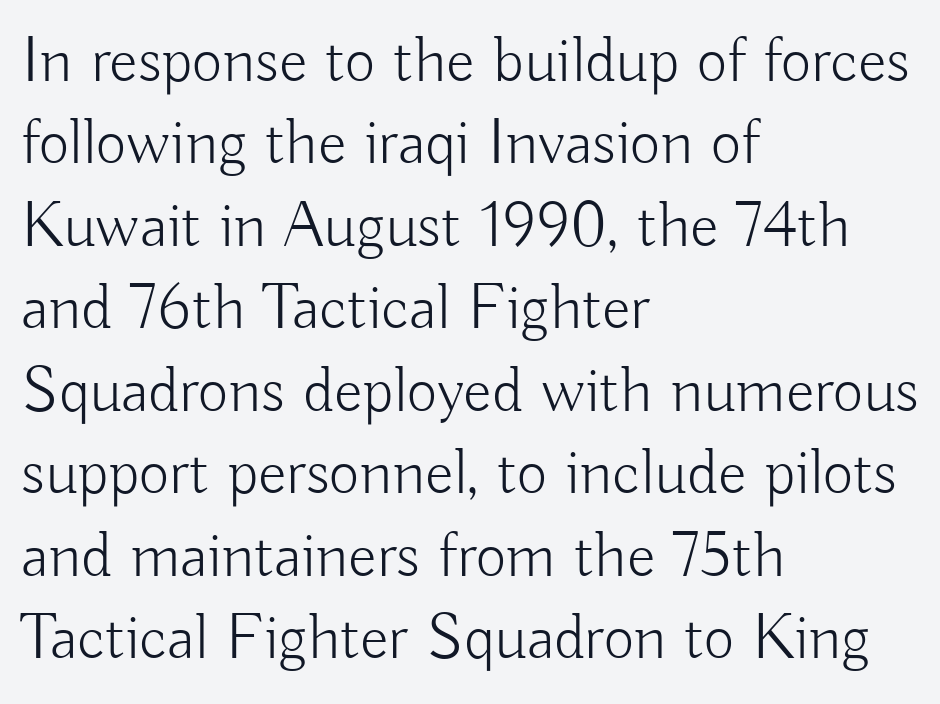
Q: Is the text bold? A: No.
Q: Is the text italic (slanted)? A: No, it is upright.
Q: Is the typeface a serif or a sans-serif typeface? A: Sans-serif.
Q: Is the text underlined? A: No.
Q: How is the paragraph aligned? A: Left-aligned.
Q: Is the spacing between letters normal or unusually wide? A: Normal.
Q: Is the spacing between lines tight, normal or loose? A: Normal.
Q: Width (condensed, normal, or wide)? A: Normal.
Q: Stroke contrast? A: Low.
Q: x-height? A: Small.
Q: Monospaced? A: No.
